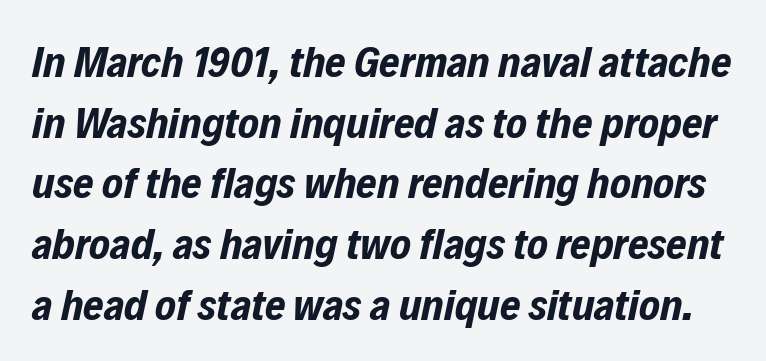
What weight is shown? A full bold with thick strokes. The letters sit at their default tracking, neither squeezed nor spread. The specimen omits any rule beneath the text block's lines. Tall strokes in this sample are angled rather than plumb. In terms of leading, this rendering sits right in the middle. Spacing verdict: proportional, widths tailored to each character.
